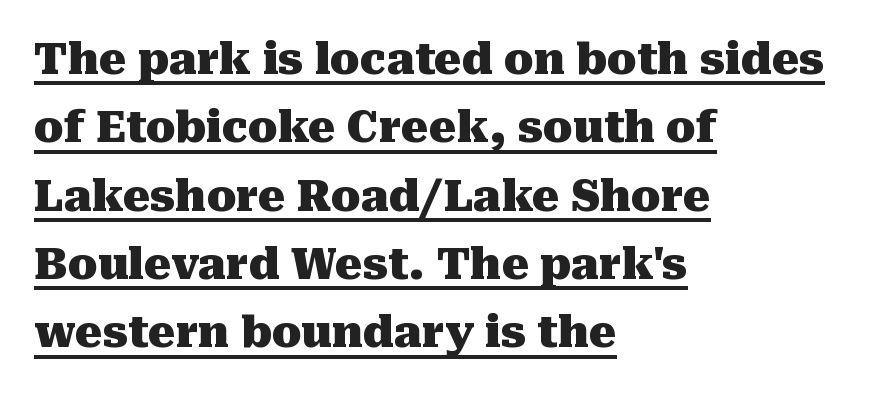
This is the regular roman posture of the typeface. Heft: maximum for text — a bold. The text was rendered using a seriffed face with decorative stroke endings. All the whitespace from short lines collects on the right. Underlining? Definitely there.
